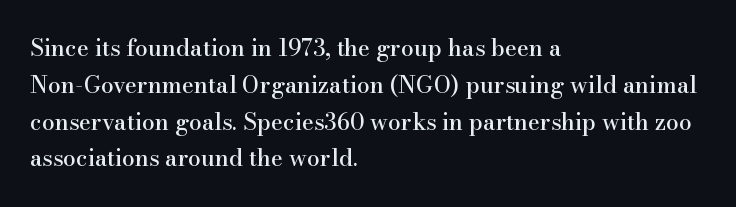
Q: Is the text italic (slanted)? A: No, it is upright.
Q: Is the text underlined? A: No.
Q: How is the paragraph aligned? A: Left-aligned.
Q: Is the spacing between letters normal or unusually wide? A: Normal.
Q: Is the spacing between lines tight, normal or loose? A: Normal.
